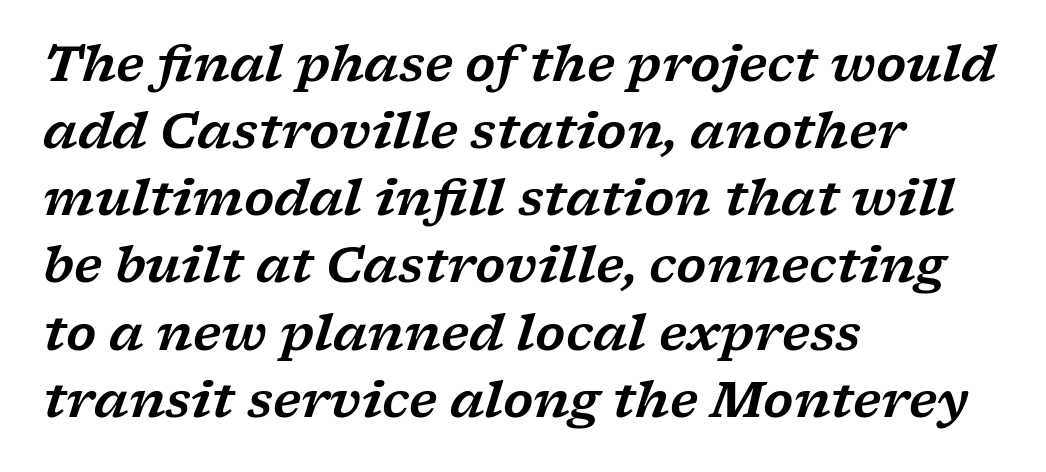
{"serif": "yes", "italic": "yes", "lean": "right", "slant_degrees": 17, "width": "wide", "stroke_contrast": "low", "x_height": "medium", "monospaced": "no", "underline": "no", "align": "left", "line_spacing": "normal", "line_spacing_ratio": 1.37, "letter_spacing": "normal", "letter_spacing_em": 0.0, "glyph_px": 49}
